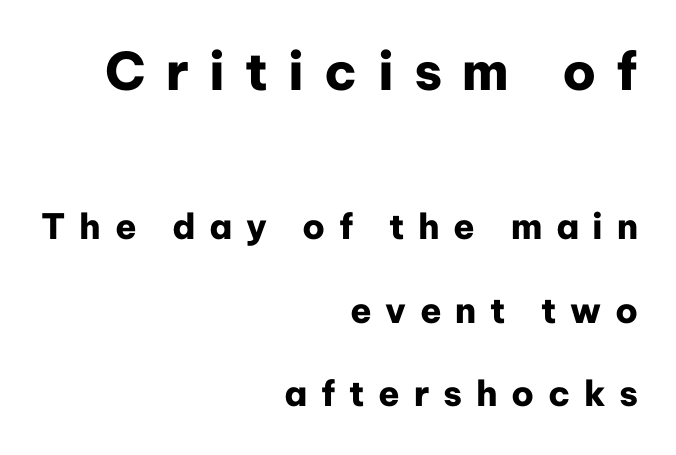
Check where the strokes stop: nothing finishes them off — pure sans. The type sits square on the baseline with zero lean. A dark, heavy texture on the line: the type is bold. The letterforms stand isolated, each surrounded by extra space. The paragraph shown leans on its right margin. You could fit nearly another row in the gap between these rows.
